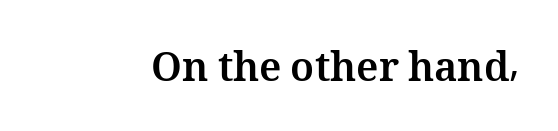
Check under the words: just untouched page. These lines carry a lot of weight — the face is fully bold. The letters sit at their default tracking, neither squeezed nor spread. Note the varied advance widths — an 'i' is clearly narrower than an 'm'. In terms of posture, this sample is upright.
